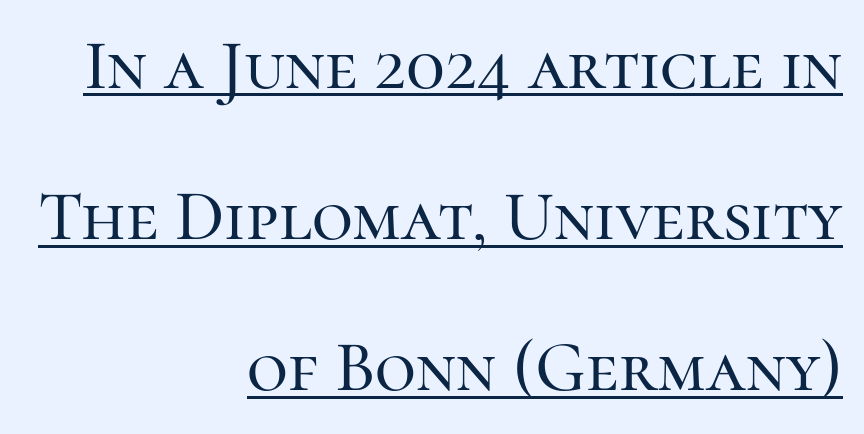
This is the regular roman posture of the typeface. Spacing verdict: proportional, widths tailored to each character. These lines stand farther apart than default settings would place them. Each word holds together tightly as a unit, with standard inter-letter gaps. What decoration does the sample have? An underline. Old-style or modern, the face here clearly has serifs.
